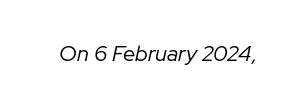
Compared with typical body copy, the letter spacing here is the same. Style check: oblique. Stems here are at most as thick as an everyday book face. Bare-footed words on every line.
